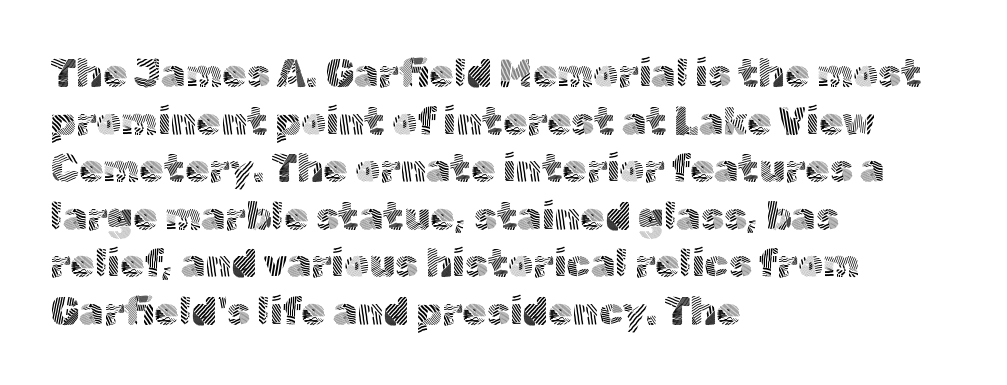
A light-to-regular cut is what we see here. These lines are rendered in a variable-pitch font. Check where the strokes stop: nothing finishes them off — pure sans. The horizontal fit of the characters is conventional and even. Clear beneath every line of the passage. A classic flush-left, rag-right setting is used for this passage.
